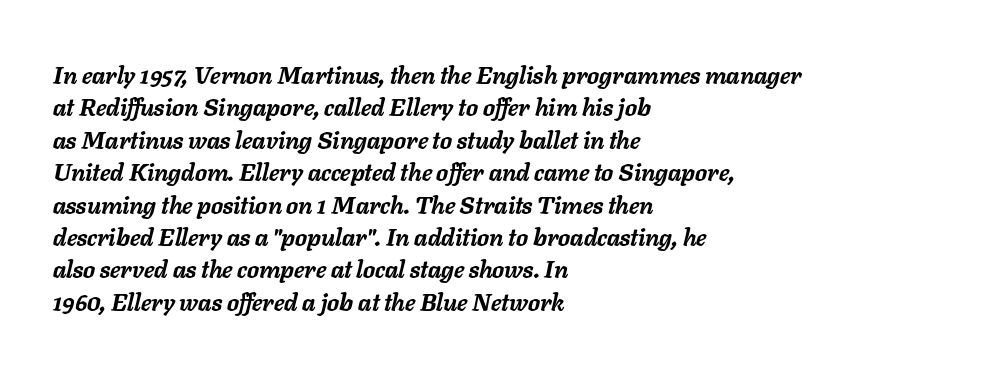
{"italic": "yes", "lean": "right", "slant_degrees": 11, "bold": "yes", "underline": "no", "align": "left", "line_spacing": "normal", "line_spacing_ratio": 1.35, "letter_spacing": "normal", "letter_spacing_em": 0.0, "glyph_px": 24}
